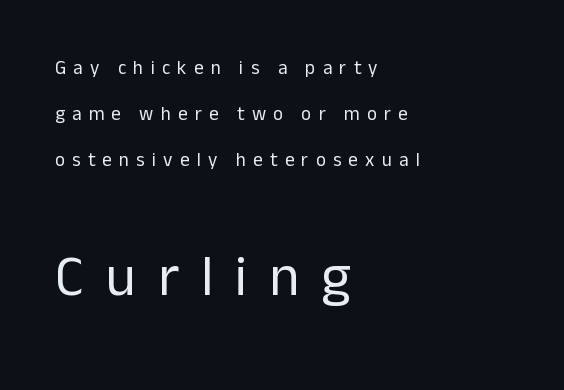
{"serif": "no", "italic": "no", "bold": "no", "weight": "regular", "width": "normal", "stroke_contrast": "low", "x_height": "medium", "monospaced": "no", "underline": "no", "align": "left", "line_spacing": "loose", "line_spacing_ratio": 2.42, "letter_spacing": "wide", "letter_spacing_em": 0.38, "larger_block": "second", "size_ratio": 3.0, "glyph_px": 57}
